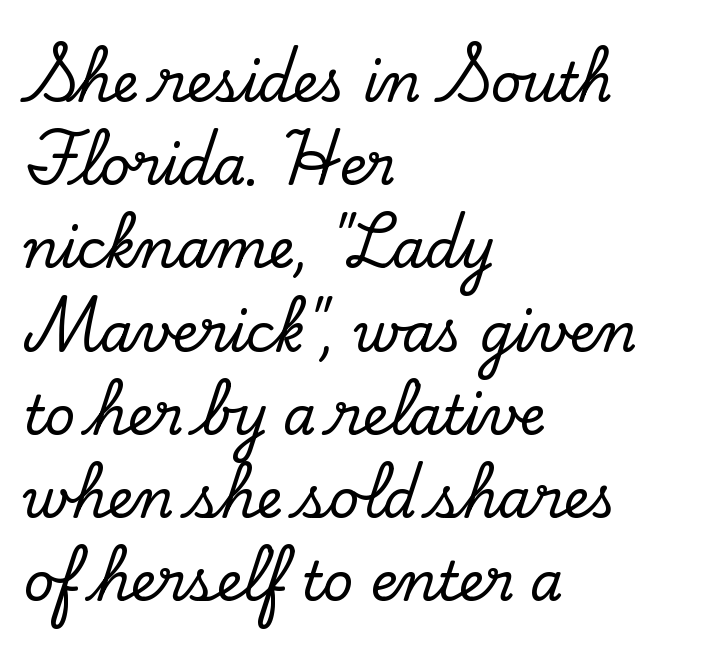
Q: Is the text italic (slanted)? A: Yes.
Q: Is the typeface a serif or a sans-serif typeface? A: Serif.
Q: Is the text underlined? A: No.
Q: How is the paragraph aligned? A: Left-aligned.
Q: Is the spacing between letters normal or unusually wide? A: Normal.
Q: Is the spacing between lines tight, normal or loose? A: Normal.
Q: Width (condensed, normal, or wide)? A: Normal.
Q: Stroke contrast? A: Low.
Q: x-height? A: Small.
Q: Monospaced? A: No.
